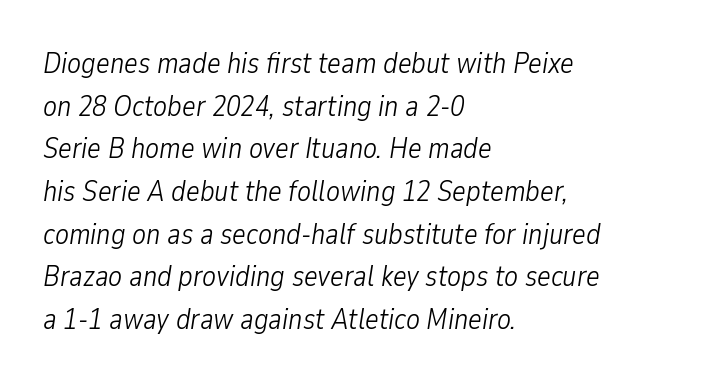
The image shows 29 px light, condensed type, italic (leaning right); set left-aligned, normal line spacing (1.47x), normal letter spacing, not underlined; low stroke contrast and a medium x-height.
